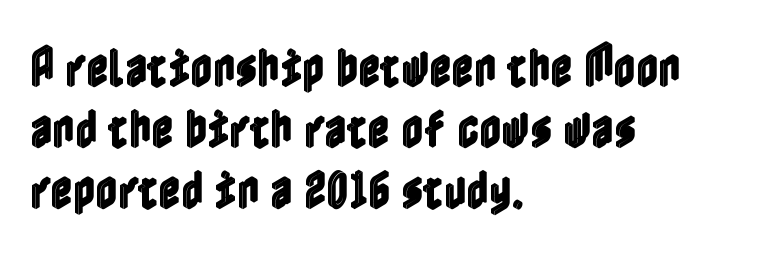
The image shows 43 px condensed type, upright; set left-aligned, normal line spacing (1.42x), normal letter spacing, not underlined; a medium x-height.
